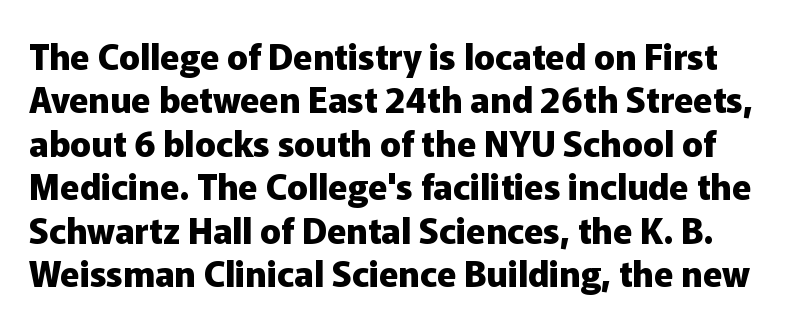
You can tell from the bare stems that sans-serif type was used. This is heavy type, rendered in bold. You could not count columns in this text — the font is proportionally spaced. There is no visible air inserted between adjacent glyphs. The glyphs are unaccompanied by any horizontal stroke below them. The typography opts for an upright posture over an oblique one.
